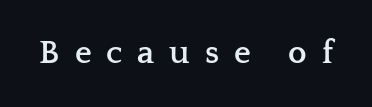
Chunky letters — that's bold for sure. Character widths vary here, with narrow letters taking less room than wide ones. Look at the bottom of the vertical strokes: they flare into serifs here. The font's upright variant was chosen for this text. Check the space under the baseline: it is left empty. The letters are spread apart with noticeably loose tracking.
